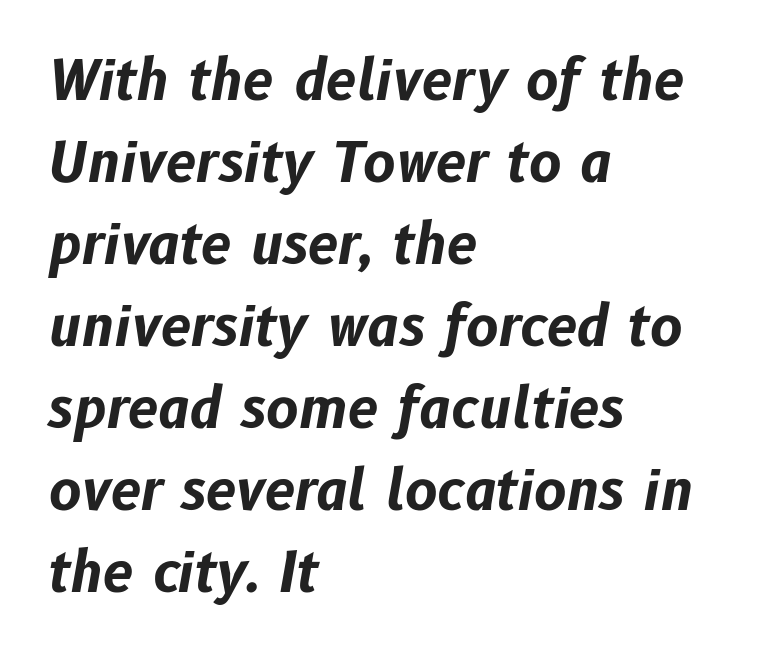
The leading is moderate, giving the passage an even texture. Chunky letters — that's bold for sure. Students, note that the glyphs here touch the page at normal intervals. The glyphs look as if they've been sheared to an angle.
